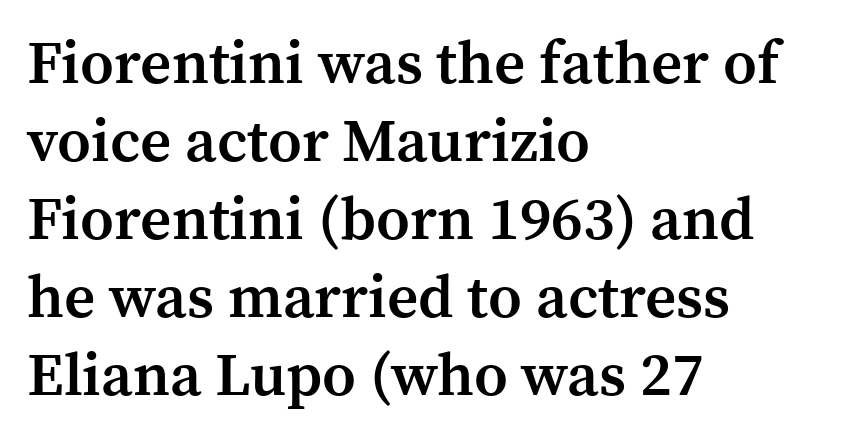
Q: Is the text bold? A: Semi-bold.
Q: Is the text italic (slanted)? A: No, it is upright.
Q: Is the typeface a serif or a sans-serif typeface? A: Serif.
Q: Is the text underlined? A: No.
Q: How is the paragraph aligned? A: Left-aligned.
Q: Is the spacing between letters normal or unusually wide? A: Normal.
Q: Is the spacing between lines tight, normal or loose? A: Normal.
Q: Width (condensed, normal, or wide)? A: Normal.
Q: Stroke contrast? A: Medium.
Q: x-height? A: Medium.
Q: Monospaced? A: No.
